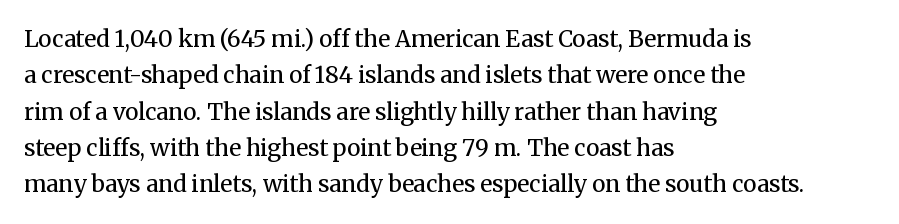
Q: Is the text bold? A: No.
Q: Is the text italic (slanted)? A: No, it is upright.
Q: Is the text underlined? A: No.
Q: How is the paragraph aligned? A: Left-aligned.
Q: Is the spacing between letters normal or unusually wide? A: Normal.
Q: Is the spacing between lines tight, normal or loose? A: Normal.
